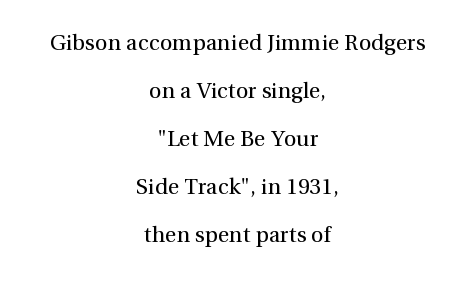
Q: Is the text bold? A: No.
Q: Is the text italic (slanted)? A: No, it is upright.
Q: Is the text underlined? A: No.
Q: How is the paragraph aligned? A: Centered.
Q: Is the spacing between letters normal or unusually wide? A: Normal.
Q: Is the spacing between lines tight, normal or loose? A: Loose.
